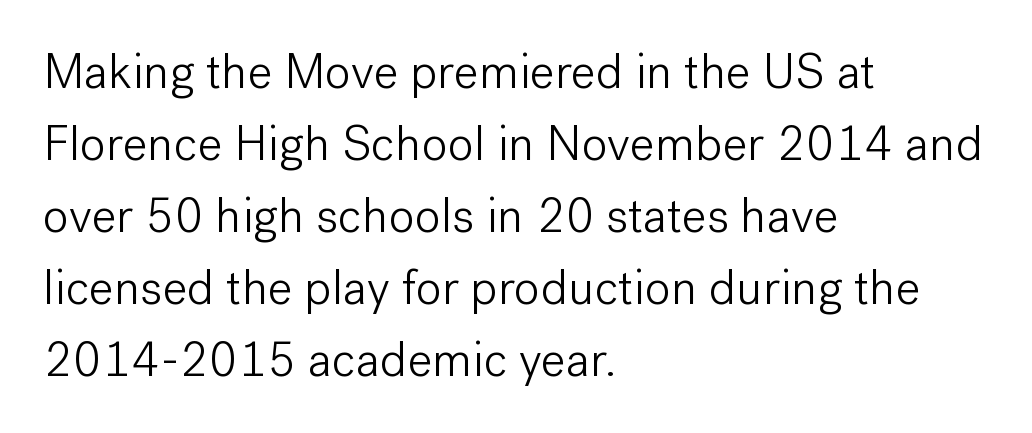
{"serif": "no", "italic": "no", "bold": "no", "weight": "light", "width": "normal", "stroke_contrast": "low", "x_height": "medium", "monospaced": "no", "underline": "no", "align": "left", "line_spacing": "normal", "line_spacing_ratio": 1.47, "letter_spacing": "normal", "letter_spacing_em": 0.0, "glyph_px": 49}
